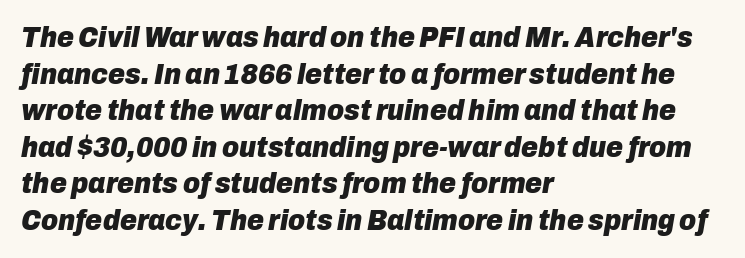
{"italic": "yes", "lean": "right", "slant_degrees": 10, "bold": "yes", "weight": "heavy", "width": "normal", "stroke_contrast": "low", "x_height": "medium", "monospaced": "no", "underline": "no", "align": "left", "line_spacing": "normal", "line_spacing_ratio": 1.26, "letter_spacing": "normal", "letter_spacing_em": 0.0, "glyph_px": 29}
